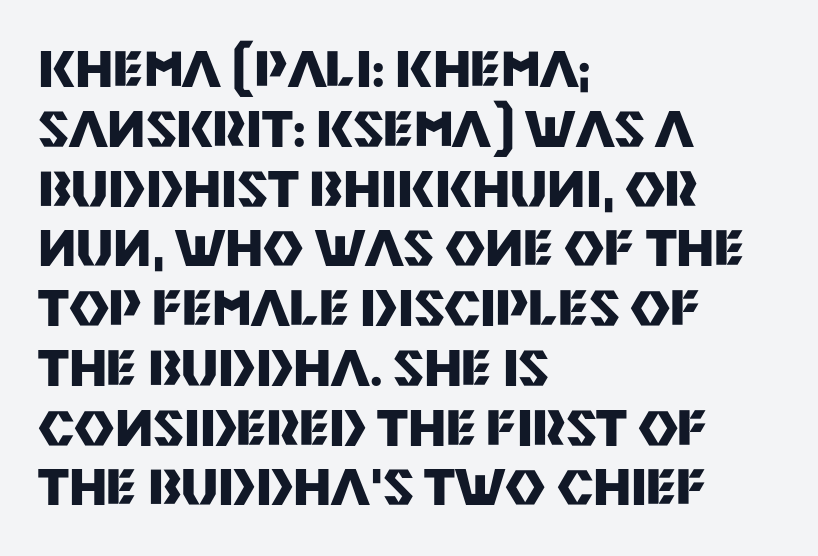
Q: Is the text bold? A: Yes.
Q: Is the text italic (slanted)? A: No, it is upright.
Q: Is the typeface a serif or a sans-serif typeface? A: Sans-serif.
Q: Is the text underlined? A: No.
Q: How is the paragraph aligned? A: Left-aligned.
Q: Is the spacing between letters normal or unusually wide? A: Normal.
Q: Width (condensed, normal, or wide)? A: Normal.
Q: Stroke contrast? A: Medium.
Q: x-height? A: Large.
Q: Monospaced? A: No.
